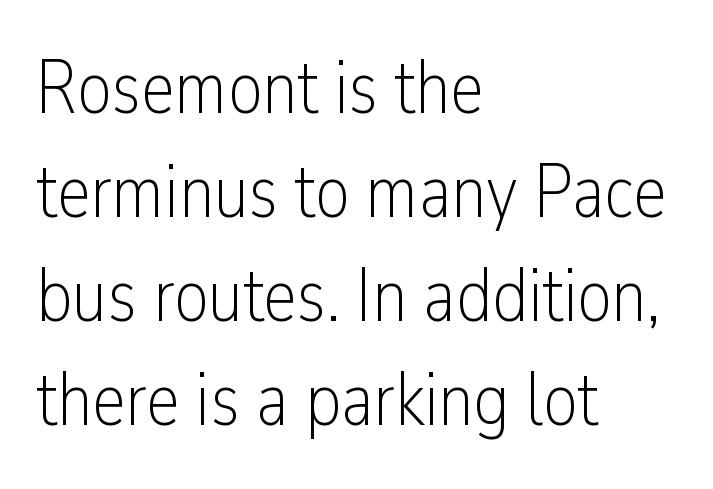
{"serif": "no", "italic": "no", "bold": "no", "weight": "light", "width": "condensed", "stroke_contrast": "low", "x_height": "medium", "monospaced": "no", "underline": "no", "align": "left", "line_spacing": "normal", "line_spacing_ratio": 1.37, "letter_spacing": "normal", "letter_spacing_em": 0.0, "glyph_px": 76}
